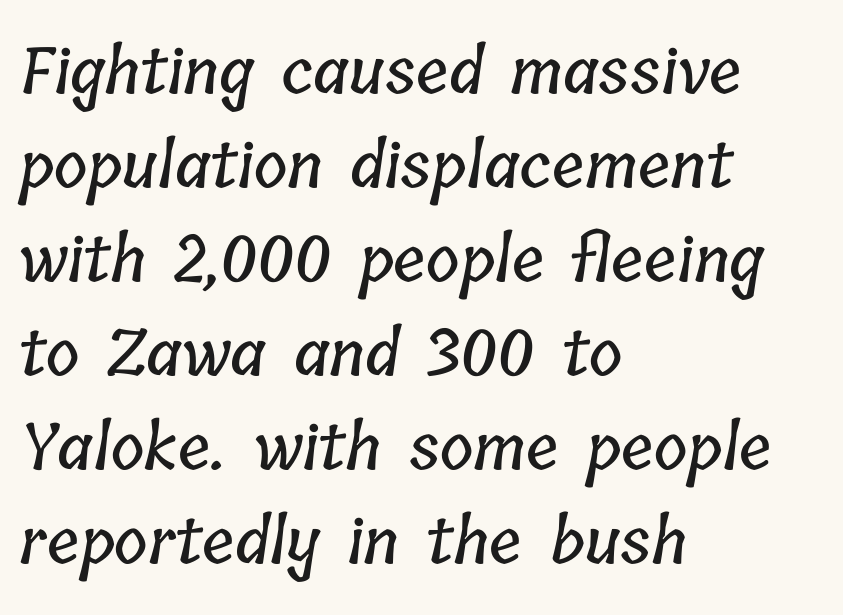
Q: Is the text underlined? A: No.
Q: How is the paragraph aligned? A: Left-aligned.
Q: Is the spacing between letters normal or unusually wide? A: Normal.
Q: Is the spacing between lines tight, normal or loose? A: Normal.
Q: Width (condensed, normal, or wide)? A: Condensed.
Q: Stroke contrast? A: Low.
Q: x-height? A: Medium.
Q: Monospaced? A: No.
